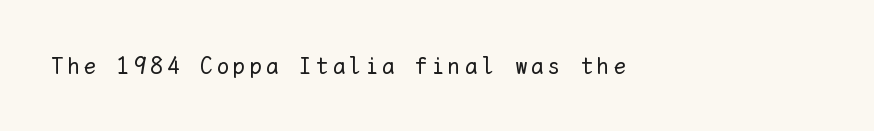
{"italic": "no", "bold": "no", "underline": "no", "align": "left", "glyph_px": 24}
